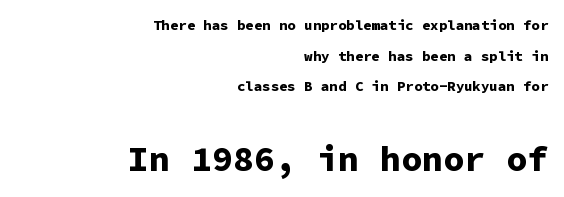
Looks like terminal output: every glyph gets an equal slot. The type is set solid horizontally, with unmodified tracking. I'd call this a sans setting — the letters go barefoot. Small over large — that's the arrangement of the two blocks here. Compared with an ordinary text face, these strokes are far heavier — a full bold.
